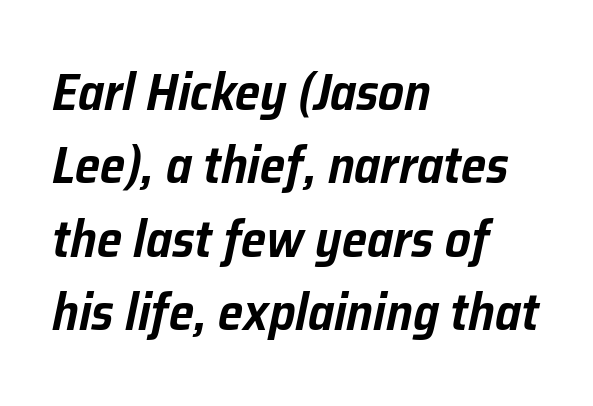
The image shows 51 px text type, italic (leaning right); set left-aligned, normal line spacing (1.44x), normal letter spacing, not underlined; low stroke contrast and a medium x-height.
